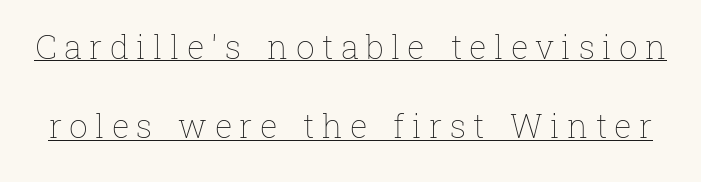
Q: Is the text bold? A: No.
Q: Is the text italic (slanted)? A: No, it is upright.
Q: Is the text underlined? A: Yes.
Q: Is the spacing between letters normal or unusually wide? A: Unusually wide.
Q: Is the spacing between lines tight, normal or loose? A: Loose.
Q: Width (condensed, normal, or wide)? A: Normal.
Q: Stroke contrast? A: Low.
Q: x-height? A: Medium.
Q: Monospaced? A: No.
